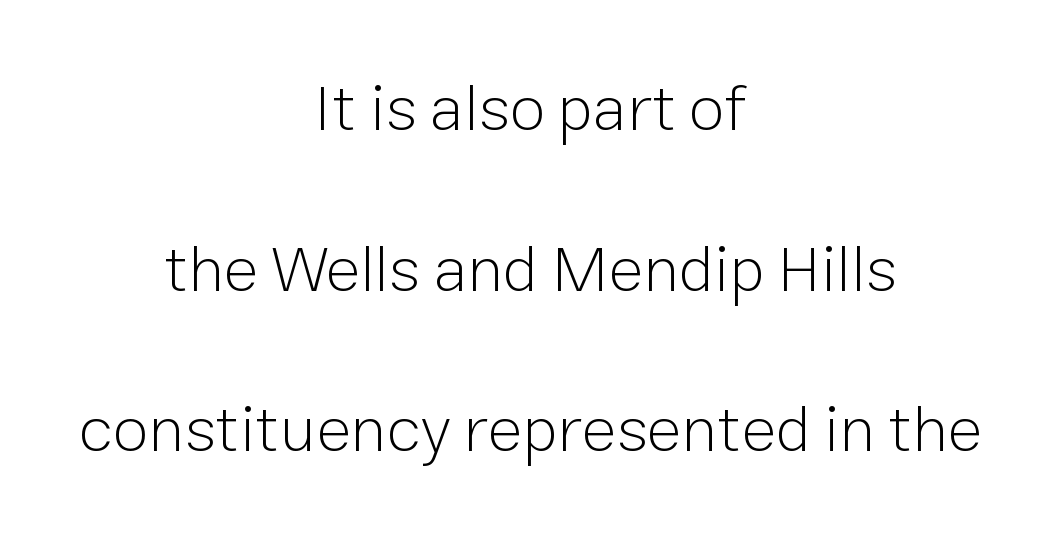
Only glyphs here, with clear space below each row. Both edges are ragged and mirror each other, which tells us the setting is centered. What kind of face is this? One without serifs — a sans. Rendered with straight, roman letterforms.
